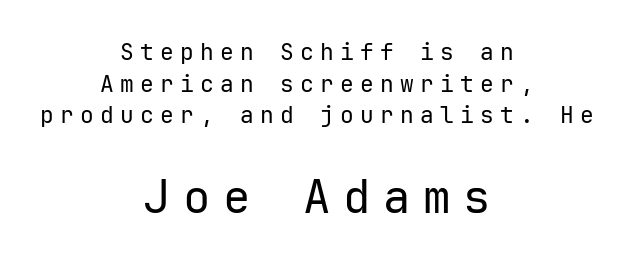
The block of text has a typical density, with ordinary space between rows. Typesetter's note — lower block bumped up in size, upper block left smaller. If you folded the block vertically in half, each line would mirror itself in length. Is the type heavy? It reads as light-to-regular instead.
